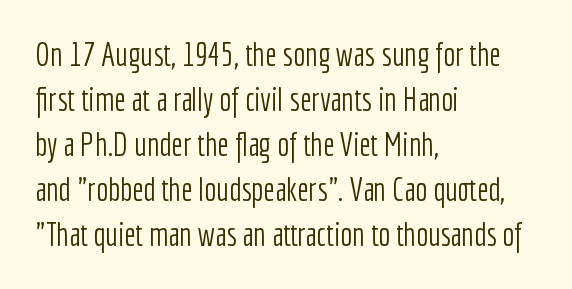
{"serif": "no", "italic": "no", "bold": "no", "weight": "light", "width": "condensed", "stroke_contrast": "low", "x_height": "medium", "monospaced": "no", "underline": "no", "align": "left", "line_spacing": "normal", "line_spacing_ratio": 1.41, "letter_spacing": "normal", "letter_spacing_em": 0.0, "glyph_px": 32}
